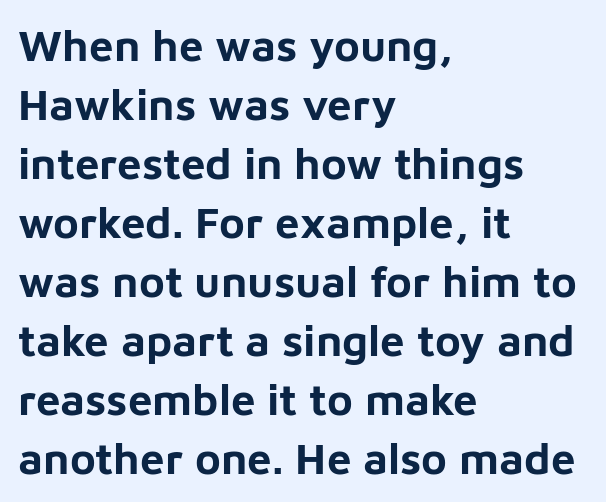
Q: Is the text bold? A: Yes.
Q: Is the text italic (slanted)? A: No, it is upright.
Q: Is the typeface a serif or a sans-serif typeface? A: Sans-serif.
Q: Is the text underlined? A: No.
Q: How is the paragraph aligned? A: Left-aligned.
Q: Is the spacing between letters normal or unusually wide? A: Normal.
Q: Is the spacing between lines tight, normal or loose? A: Normal.
Q: Width (condensed, normal, or wide)? A: Normal.
Q: Stroke contrast? A: Low.
Q: x-height? A: Medium.
Q: Monospaced? A: No.
